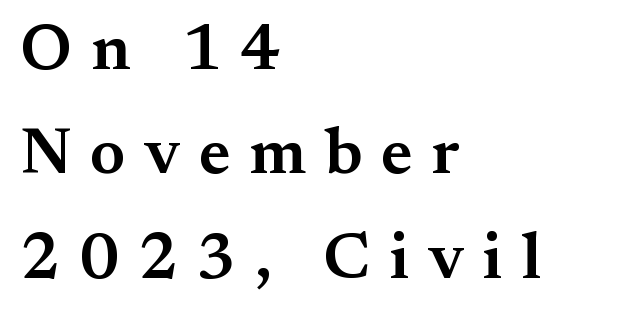
{"serif": "yes", "italic": "no", "bold": "semi", "weight": "semibold", "width": "normal", "stroke_contrast": "medium", "x_height": "small", "monospaced": "no", "underline": "no", "align": "left", "line_spacing": "normal", "line_spacing_ratio": 1.58, "letter_spacing": "wide", "letter_spacing_em": 0.28, "glyph_px": 66}
